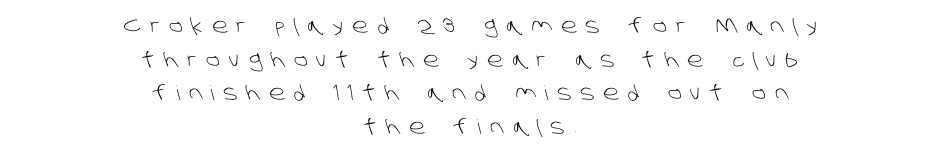
{"bold": "no", "underline": "no", "align": "center", "line_spacing": "normal", "line_spacing_ratio": 1.68, "letter_spacing": "wide", "letter_spacing_em": 0.45, "glyph_px": 20}
